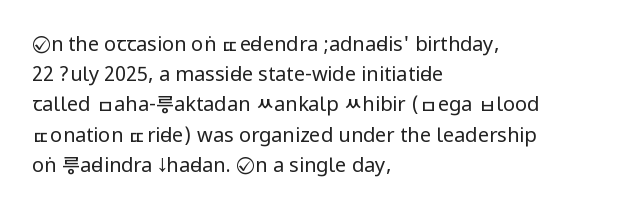
The image shows 20 px text type, upright; set left-aligned, normal line spacing (1.51x), normal letter spacing, not underlined.
